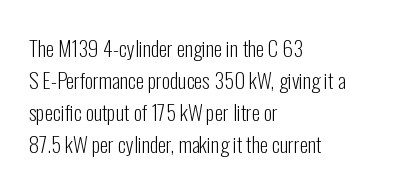
{"italic": "no", "bold": "no", "underline": "no", "align": "left", "line_spacing": "normal", "line_spacing_ratio": 1.52, "letter_spacing": "normal", "letter_spacing_em": 0.0, "glyph_px": 21}
